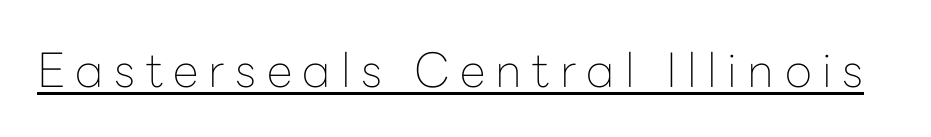
Is there an underline? Yes — a line sits under the letters. The typesetting does not lean heavy: it is not bold. The lettering holds an erect, upright posture throughout. You can tell from the bare stems that sans-serif type was used.
